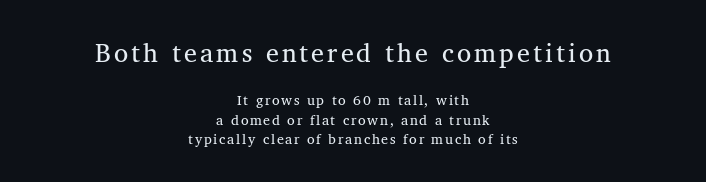
Q: Is the text italic (slanted)? A: No, it is upright.
Q: Is the text underlined? A: No.
Q: How is the paragraph aligned? A: Centered.
Q: Is the spacing between lines tight, normal or loose? A: Normal.
Q: Which block of text is set in a larger size, the first (top) or the second (bottom)? A: The first (top) one.
